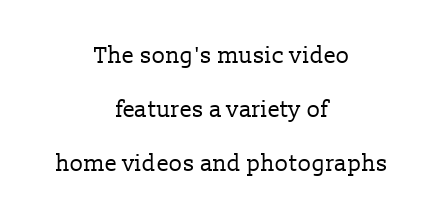
Caption: standard tracking, unaltered. Leading: increased. In CSS terms this would be text-align: center. Check under the words: just untouched page. A roman cut, with each character standing at attention. Unbolded letterforms with no extra heft.
